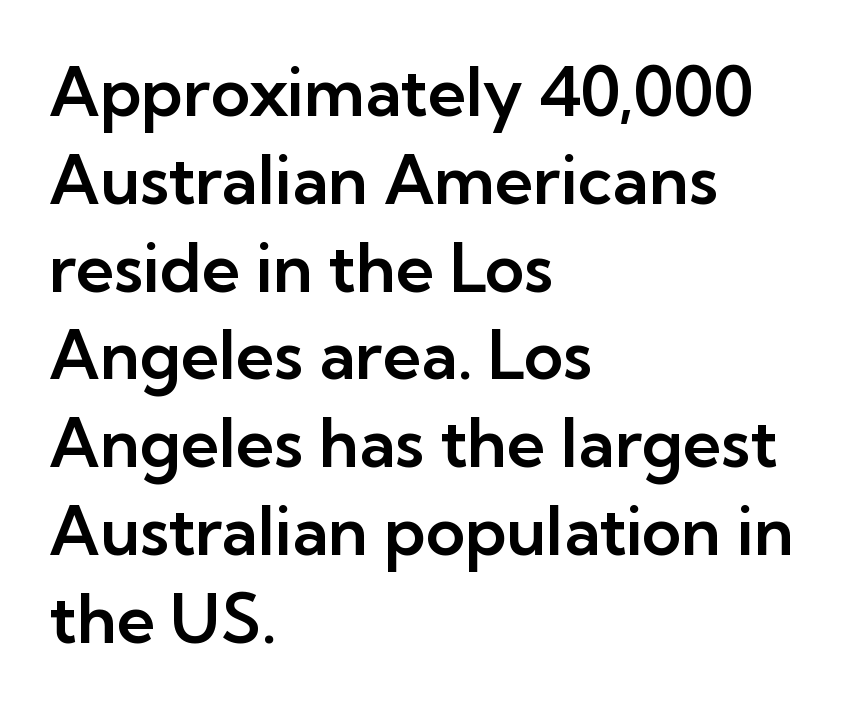
The image shows 67 px sans-serif type, upright; set left-aligned, normal line spacing (1.31x), normal letter spacing, not underlined; low stroke contrast and a medium x-height.
